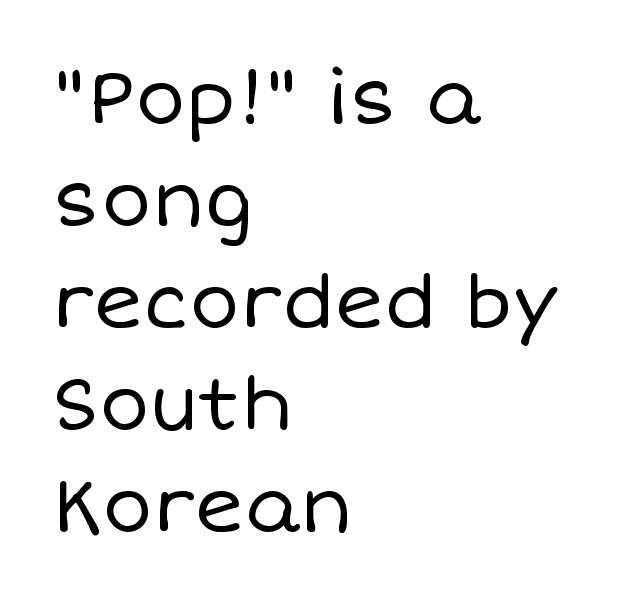
Q: Is the text bold? A: No.
Q: Is the text italic (slanted)? A: No, it is upright.
Q: Is the text underlined? A: No.
Q: How is the paragraph aligned? A: Left-aligned.
Q: Is the spacing between letters normal or unusually wide? A: Normal.
Q: Is the spacing between lines tight, normal or loose? A: Normal.
Q: Width (condensed, normal, or wide)? A: Normal.
Q: Stroke contrast? A: Low.
Q: x-height? A: Large.
Q: Monospaced? A: No.
